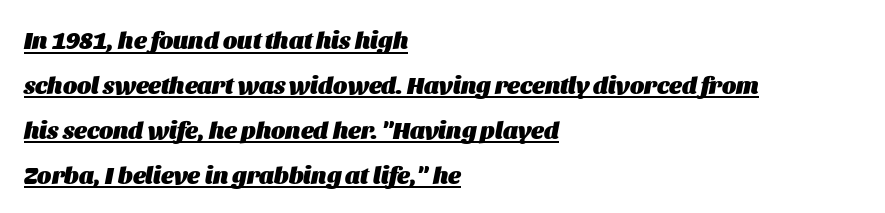
{"italic": "yes", "lean": "right", "slant_degrees": 11, "bold": "yes", "underline": "yes", "align": "left", "line_spacing_ratio": 1.87, "letter_spacing": "normal", "letter_spacing_em": 0.0, "glyph_px": 24}
